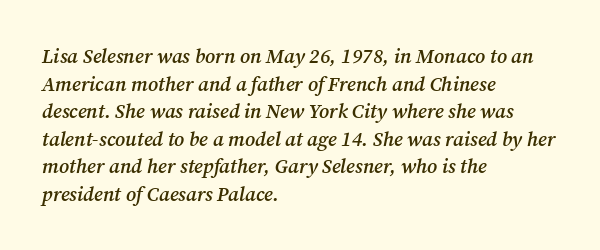
Compared with typical body copy, the letter spacing here is the same. In CSS terms this would be text-align: left. Look at the stroke-to-counter ratio: somewhat heavy, a semibold. Rendered with sloped, italic letterforms. The space beneath each line is pristine and unruled. The rows are spaced the way most documents space them.
